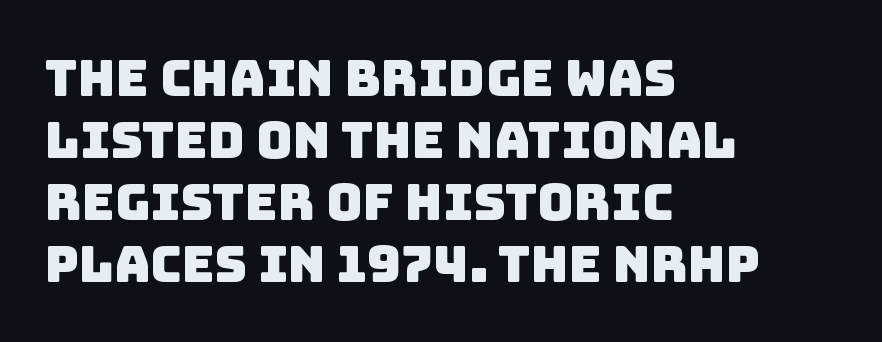
The passage shown has conventional tracking throughout. Think of a printed novel: that variable character pitch is what you see here. Unlike a traditional serif, this face leaves its strokes unadorned. The passage shown is not underscored anywhere.
